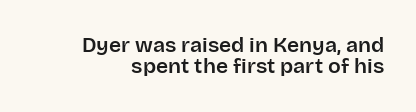
The image shows 21 px text type, upright; set tight line spacing (1.01x), normal letter spacing, not underlined.
